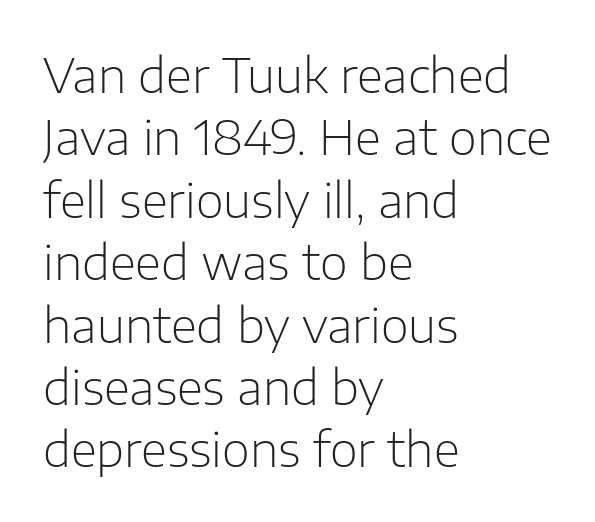
The image shows 48 px light sans-serif type, upright; set left-aligned, normal line spacing (1.3x), normal letter spacing, not underlined; low stroke contrast and a medium x-height.
